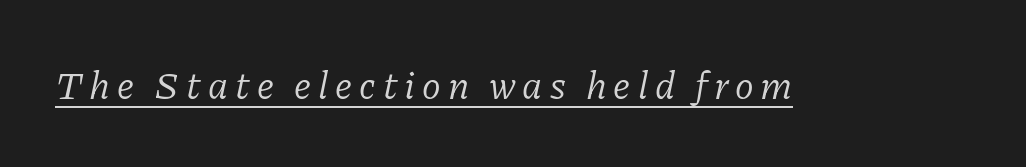
Q: Is the text bold? A: No.
Q: Is the text italic (slanted)? A: Yes, it leans right by about 11 degrees.
Q: Is the typeface a serif or a sans-serif typeface? A: Serif.
Q: Is the text underlined? A: Yes.
Q: Width (condensed, normal, or wide)? A: Normal.
Q: Stroke contrast? A: Low.
Q: x-height? A: Medium.
Q: Monospaced? A: No.
